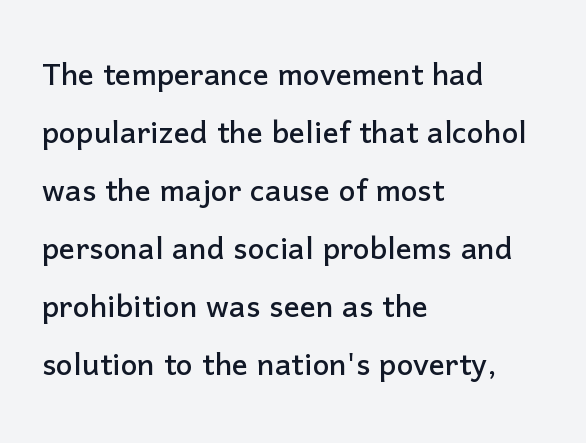
The image shows 40 px sans-serif type, upright; set left-aligned, normal line spacing (1.45x), normal letter spacing, not underlined; low stroke contrast and a medium x-height.
